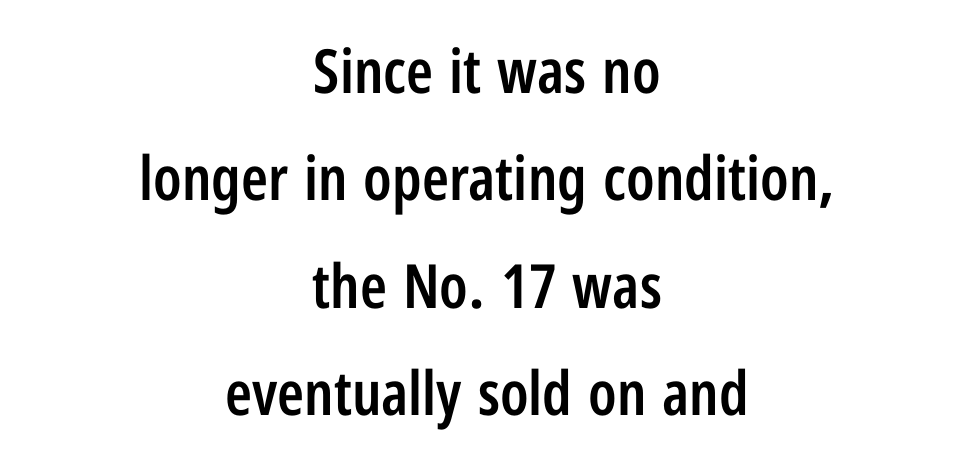
Q: Is the text bold? A: Semi-bold.
Q: Is the text italic (slanted)? A: No, it is upright.
Q: Is the typeface a serif or a sans-serif typeface? A: Sans-serif.
Q: Is the text underlined? A: No.
Q: How is the paragraph aligned? A: Centered.
Q: Is the spacing between letters normal or unusually wide? A: Normal.
Q: Width (condensed, normal, or wide)? A: Condensed.
Q: Stroke contrast? A: Low.
Q: x-height? A: Medium.
Q: Monospaced? A: No.
